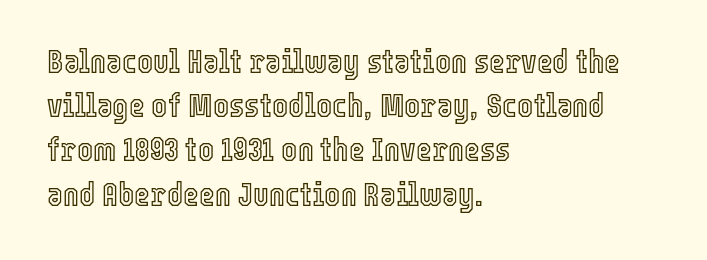
{"italic": "no", "width": "condensed", "x_height": "medium", "monospaced": "no", "underline": "no", "align": "left", "line_spacing": "normal", "line_spacing_ratio": 1.3, "letter_spacing": "normal", "letter_spacing_em": 0.0, "glyph_px": 34}
